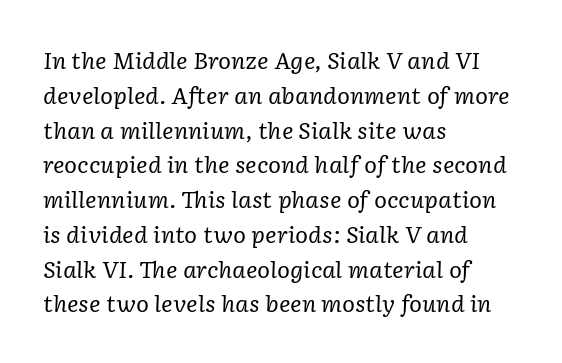
{"italic": "yes", "lean": "right", "slant_degrees": 2, "bold": "no", "underline": "no", "align": "left", "line_spacing": "normal", "line_spacing_ratio": 1.58, "letter_spacing": "normal", "letter_spacing_em": 0.0, "glyph_px": 22}
